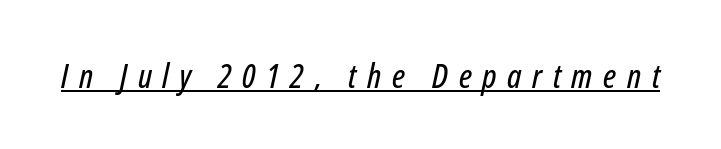
Q: Is the text italic (slanted)? A: Yes, it leans right by about 12 degrees.
Q: Is the text underlined? A: Yes.
Q: Is the spacing between letters normal or unusually wide? A: Unusually wide.
Q: Width (condensed, normal, or wide)? A: Condensed.
Q: Stroke contrast? A: Low.
Q: x-height? A: Medium.
Q: Monospaced? A: No.
